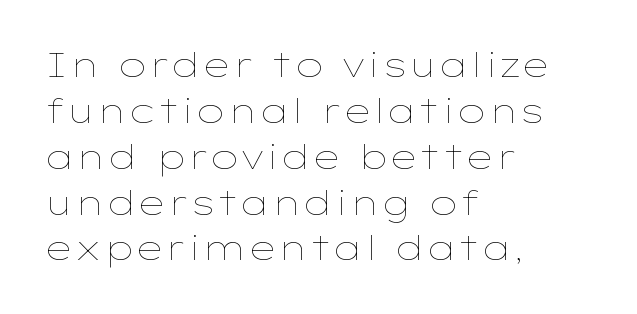
The image shows 33 px thin, wide type, upright; set left-aligned, normal line spacing (1.39x), normal letter spacing, not underlined; low stroke contrast and a medium x-height.
